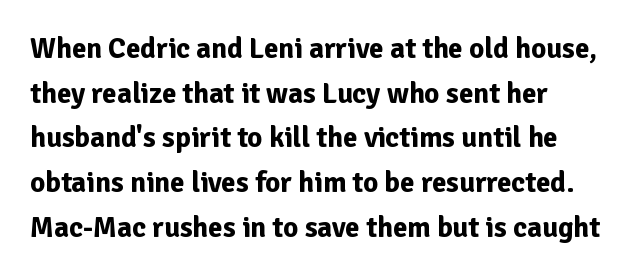
Q: Is the text bold? A: Yes.
Q: Is the text italic (slanted)? A: No, it is upright.
Q: Is the typeface a serif or a sans-serif typeface? A: Sans-serif.
Q: Is the text underlined? A: No.
Q: How is the paragraph aligned? A: Left-aligned.
Q: Is the spacing between letters normal or unusually wide? A: Normal.
Q: Is the spacing between lines tight, normal or loose? A: Normal.
Q: Width (condensed, normal, or wide)? A: Normal.
Q: Stroke contrast? A: Low.
Q: x-height? A: Medium.
Q: Monospaced? A: No.
